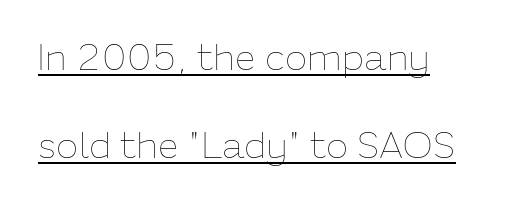
Q: Is the text bold? A: No.
Q: Is the text italic (slanted)? A: No, it is upright.
Q: Is the text underlined? A: Yes.
Q: Is the spacing between letters normal or unusually wide? A: Normal.
Q: Is the spacing between lines tight, normal or loose? A: Loose.
Q: Width (condensed, normal, or wide)? A: Normal.
Q: Stroke contrast? A: Low.
Q: x-height? A: Medium.
Q: Monospaced? A: No.
